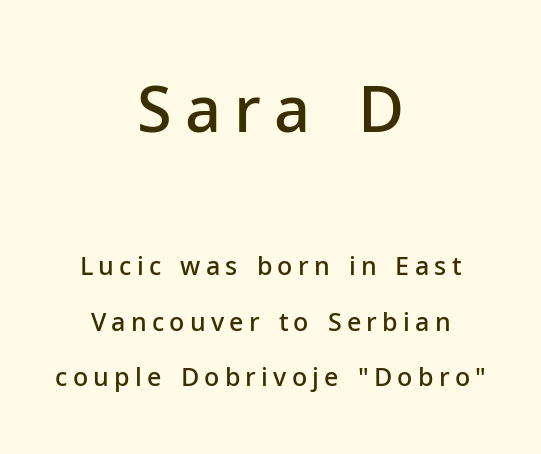
The image shows 63 px semibold sans-serif type, upright; set centered, loose line spacing (2.23x), unusually wide letter spacing (+0.21 em), not underlined; the first (top) block is 2.52x larger; low stroke contrast and a medium x-height.
